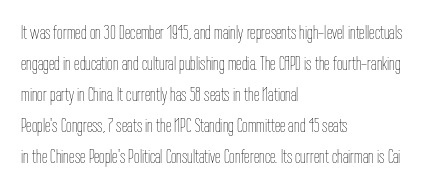
The face looks like a standard text weight, possibly lighter. The type is set solid horizontally, with unmodified tracking. The lettering stays uniformly vertical, giving the passage a roman look. Leading: standard. Casual observation: everything's shoved over to the left.
